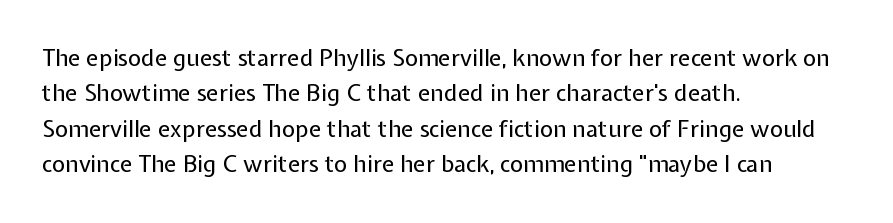
Q: Is the text bold? A: No.
Q: Is the text italic (slanted)? A: No, it is upright.
Q: Is the text underlined? A: No.
Q: How is the paragraph aligned? A: Left-aligned.
Q: Is the spacing between letters normal or unusually wide? A: Normal.
Q: Is the spacing between lines tight, normal or loose? A: Normal.
